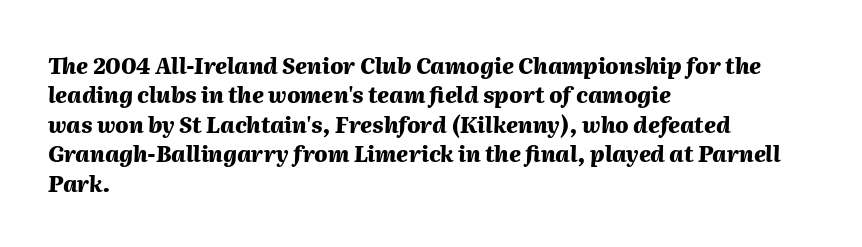
{"italic": "yes", "lean": "right", "slant_degrees": 2, "bold": "yes", "underline": "no", "align": "left", "line_spacing": "normal", "line_spacing_ratio": 1.34, "letter_spacing": "normal", "letter_spacing_em": 0.0, "glyph_px": 22}
